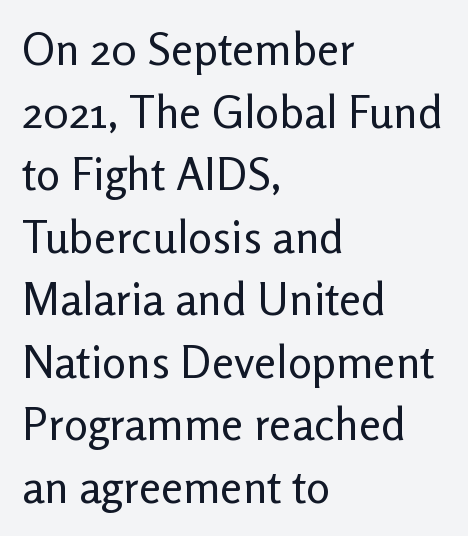
Q: Is the text bold? A: No.
Q: Is the text italic (slanted)? A: No, it is upright.
Q: Is the typeface a serif or a sans-serif typeface? A: Sans-serif.
Q: Is the text underlined? A: No.
Q: How is the paragraph aligned? A: Left-aligned.
Q: Is the spacing between letters normal or unusually wide? A: Normal.
Q: Is the spacing between lines tight, normal or loose? A: Normal.
Q: Width (condensed, normal, or wide)? A: Normal.
Q: Stroke contrast? A: Low.
Q: x-height? A: Medium.
Q: Monospaced? A: No.
